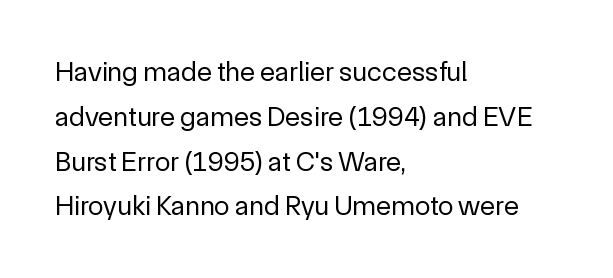
Q: Is the text bold? A: No.
Q: Is the text italic (slanted)? A: No, it is upright.
Q: Is the typeface a serif or a sans-serif typeface? A: Sans-serif.
Q: Is the text underlined? A: No.
Q: How is the paragraph aligned? A: Left-aligned.
Q: Is the spacing between letters normal or unusually wide? A: Normal.
Q: Is the spacing between lines tight, normal or loose? A: Normal.
Q: Width (condensed, normal, or wide)? A: Normal.
Q: x-height? A: Medium.
Q: Monospaced? A: No.
